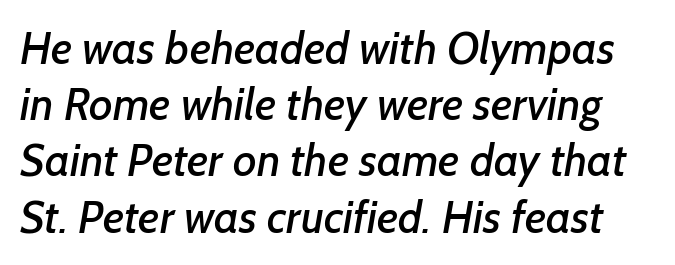
You could not count columns in this text — the font is proportionally spaced. Each row of text sits above clean, open space. Quick note: interline space is typical. Short note: letters normally spaced.
